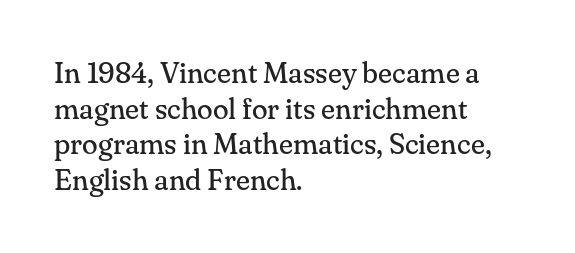
The image shows 29 px regular-weight serif type, upright; set left-aligned, line spacing 1.23x, normal letter spacing, not underlined; medium stroke contrast and a small x-height.
